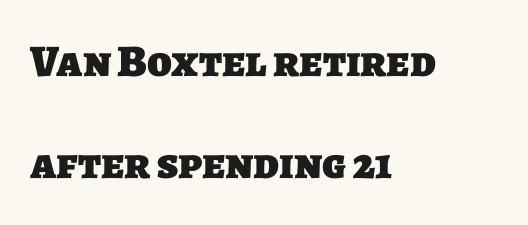
Q: Is the text bold? A: Yes.
Q: Is the typeface a serif or a sans-serif typeface? A: Sans-serif.
Q: Is the text underlined? A: No.
Q: How is the paragraph aligned? A: Left-aligned.
Q: Is the spacing between letters normal or unusually wide? A: Normal.
Q: Is the spacing between lines tight, normal or loose? A: Loose.
Q: Width (condensed, normal, or wide)? A: Normal.
Q: Stroke contrast? A: Low.
Q: x-height? A: Large.
Q: Monospaced? A: No.
